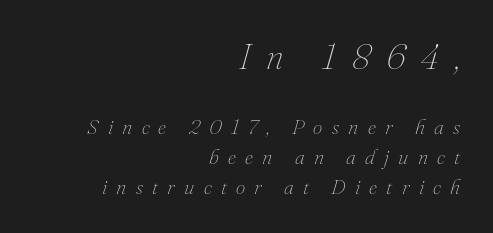
Q: Is the text bold? A: No.
Q: Is the text italic (slanted)? A: Yes, it leans right by about 16 degrees.
Q: Is the text underlined? A: No.
Q: How is the paragraph aligned? A: Right-aligned.
Q: Is the spacing between letters normal or unusually wide? A: Unusually wide.
Q: Is the spacing between lines tight, normal or loose? A: Normal.
Q: Which block of text is set in a larger size, the first (top) or the second (bottom)? A: The first (top) one.
Q: Width (condensed, normal, or wide)? A: Normal.
Q: Stroke contrast? A: Medium.
Q: x-height? A: Small.
Q: Monospaced? A: No.
